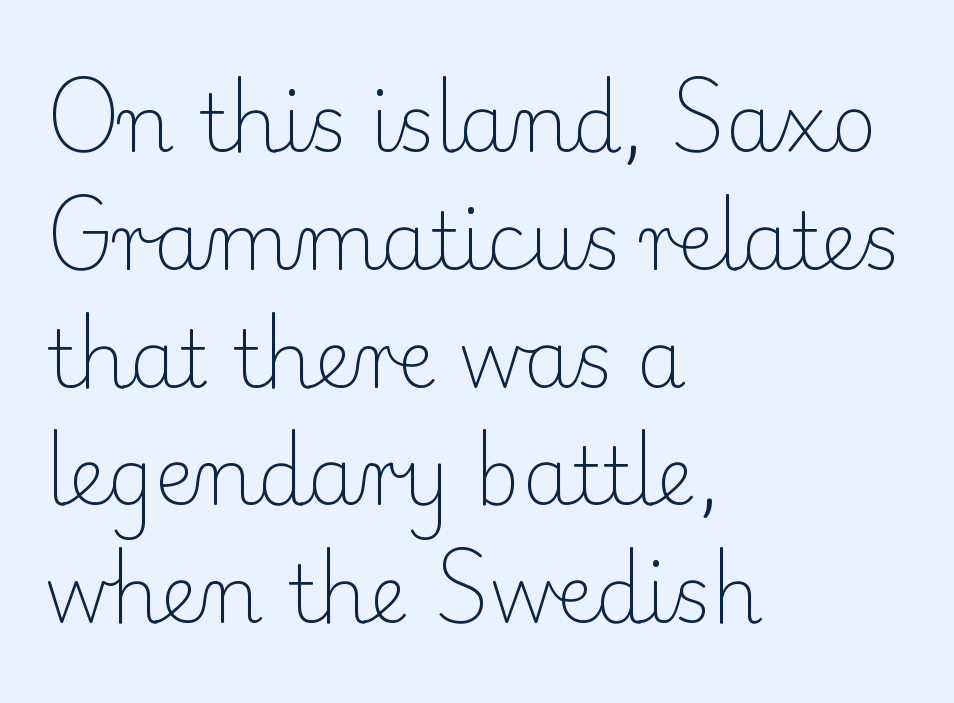
The image shows 78 px light serif type, upright; set left-aligned, normal line spacing (1.51x), normal letter spacing, not underlined; low stroke contrast and a small x-height.
